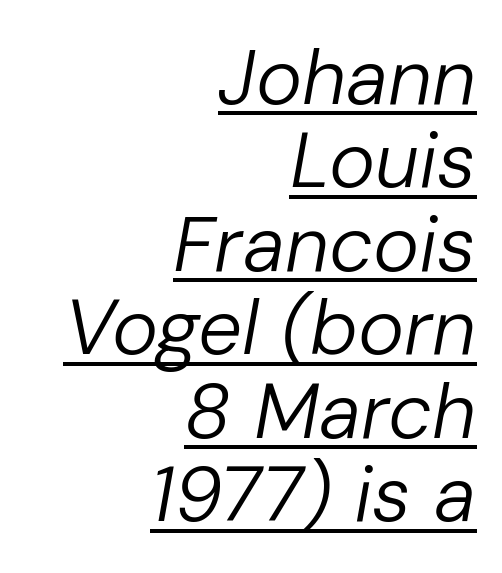
The space between consecutive lines is stingy. The cut favours lightness, reaching ordinary text weight at its darkest. This rendering leaves character spacing at its baseline value. The face used here is proportionally spaced, like ordinary book or web type.
